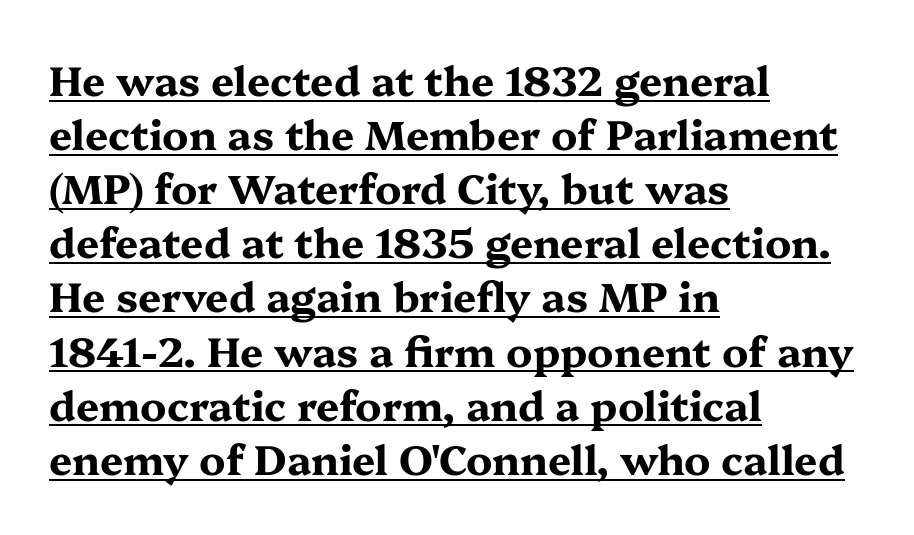
The image shows 41 px bold, wide serif type, upright; set left-aligned, normal line spacing (1.32x), normal letter spacing, underlined; medium stroke contrast and a medium x-height.
